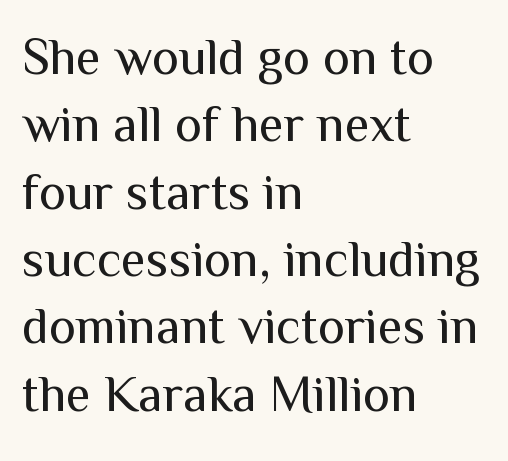
Baseline-to-baseline distance is the conventional proportion of letter height. A typesetter would label this face a sans. Look at the tracking — it's just the regular setting, nothing added. Posture: upright roman. A light-to-regular cut is what we see here. Any mark beneath the type? The region is blank.
